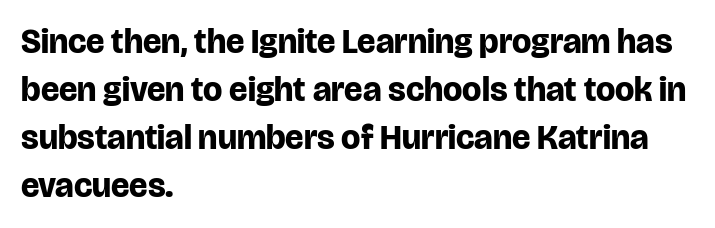
Q: Is the text bold? A: Yes.
Q: Is the text italic (slanted)? A: No, it is upright.
Q: Is the typeface a serif or a sans-serif typeface? A: Sans-serif.
Q: Is the text underlined? A: No.
Q: How is the paragraph aligned? A: Left-aligned.
Q: Is the spacing between letters normal or unusually wide? A: Normal.
Q: Is the spacing between lines tight, normal or loose? A: Normal.
Q: Width (condensed, normal, or wide)? A: Normal.
Q: Stroke contrast? A: Low.
Q: x-height? A: Large.
Q: Monospaced? A: No.
